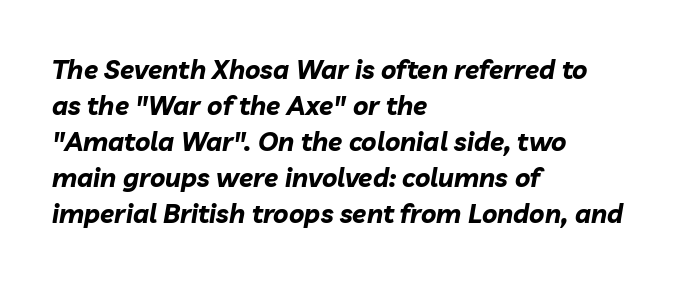
Q: Is the text bold? A: Yes.
Q: Is the text italic (slanted)? A: Yes, it leans right by about 10 degrees.
Q: Is the text underlined? A: No.
Q: How is the paragraph aligned? A: Left-aligned.
Q: Is the spacing between letters normal or unusually wide? A: Normal.
Q: Is the spacing between lines tight, normal or loose? A: Normal.
